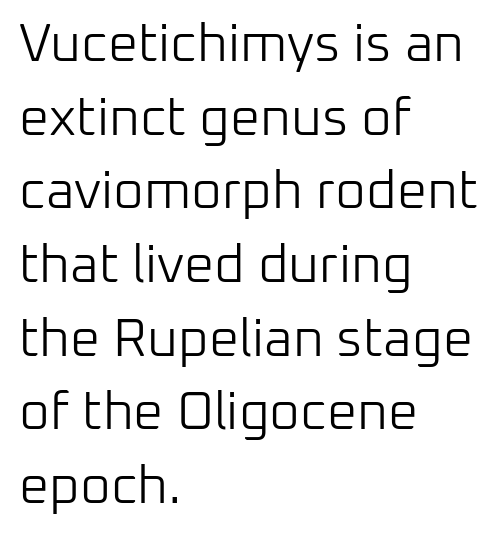
Q: Is the text bold? A: No.
Q: Is the text italic (slanted)? A: No, it is upright.
Q: Is the typeface a serif or a sans-serif typeface? A: Sans-serif.
Q: Is the text underlined? A: No.
Q: How is the paragraph aligned? A: Left-aligned.
Q: Is the spacing between letters normal or unusually wide? A: Normal.
Q: Is the spacing between lines tight, normal or loose? A: Normal.
Q: Width (condensed, normal, or wide)? A: Normal.
Q: Stroke contrast? A: Low.
Q: x-height? A: Medium.
Q: Monospaced? A: No.
